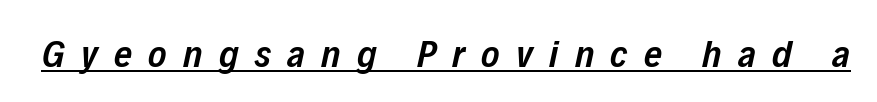
Q: Is the text bold? A: Semi-bold.
Q: Is the text italic (slanted)? A: Yes, it leans right by about 12 degrees.
Q: Is the text underlined? A: Yes.
Q: Is the spacing between letters normal or unusually wide? A: Unusually wide.
Q: Width (condensed, normal, or wide)? A: Condensed.
Q: Stroke contrast? A: Low.
Q: x-height? A: Medium.
Q: Monospaced? A: No.
